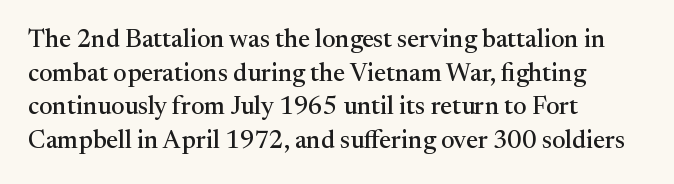
Q: Is the text italic (slanted)? A: No, it is upright.
Q: Is the text underlined? A: No.
Q: How is the paragraph aligned? A: Left-aligned.
Q: Is the spacing between letters normal or unusually wide? A: Normal.
Q: Is the spacing between lines tight, normal or loose? A: Normal.
